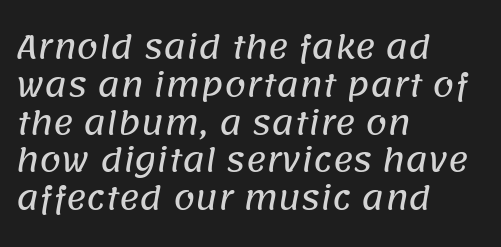
Q: Is the typeface a serif or a sans-serif typeface? A: Sans-serif.
Q: Is the text underlined? A: No.
Q: How is the paragraph aligned? A: Left-aligned.
Q: Is the spacing between letters normal or unusually wide? A: Normal.
Q: Width (condensed, normal, or wide)? A: Normal.
Q: Stroke contrast? A: Low.
Q: x-height? A: Large.
Q: Monospaced? A: No.
